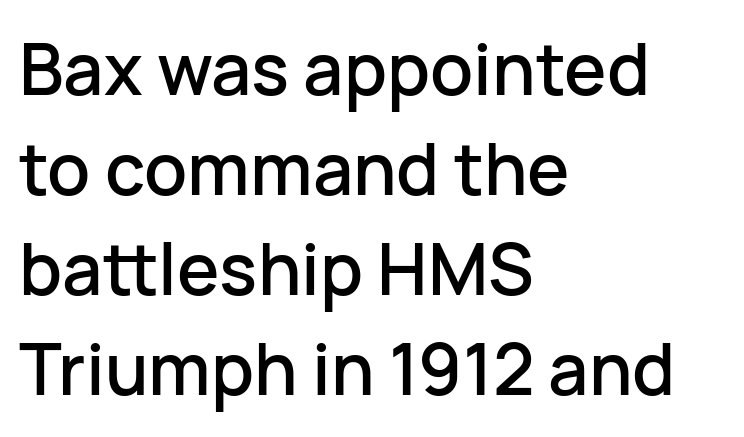
Default kerning and tracking; the words read as compact shapes. The letters stand upright; this is a roman face. Underlining? Definitely not there. This sample keeps an unexceptional amount of space between lines. Classification — sans serif.
